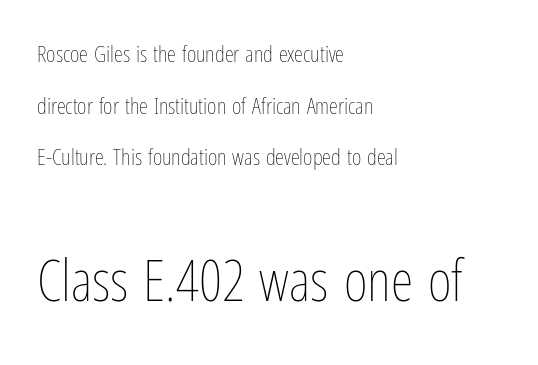
{"italic": "no", "bold": "no", "weight": "thin", "width": "condensed", "stroke_contrast": "low", "x_height": "medium", "monospaced": "no", "underline": "no", "align": "left", "line_spacing": "loose", "line_spacing_ratio": 2.25, "letter_spacing": "normal", "letter_spacing_em": 0.0, "larger_block": "second", "size_ratio": 2.52, "glyph_px": 58}
